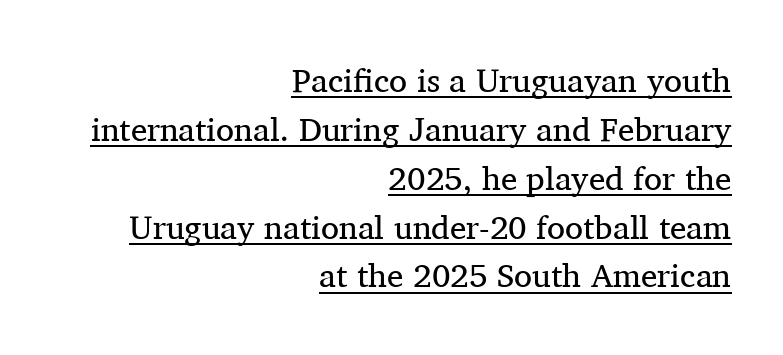
{"serif": "yes", "italic": "no", "bold": "no", "weight": "regular", "width": "normal", "stroke_contrast": "medium", "x_height": "medium", "monospaced": "no", "underline": "yes", "align": "right", "line_spacing": "normal", "line_spacing_ratio": 1.48, "letter_spacing": "normal", "letter_spacing_em": 0.0, "glyph_px": 33}
